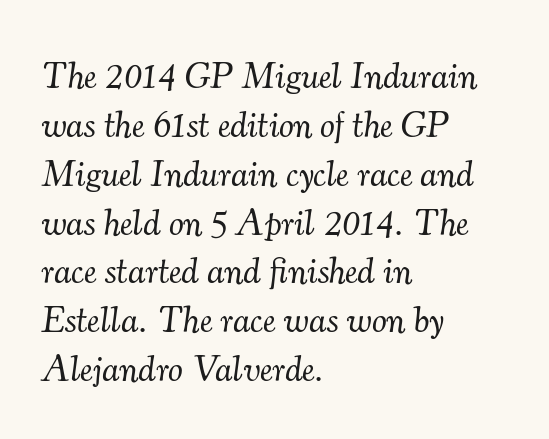
{"serif": "yes", "italic": "yes", "lean": "right", "slant_degrees": 7, "bold": "no", "weight": "light", "width": "normal", "stroke_contrast": "medium", "x_height": "small", "monospaced": "no", "underline": "no", "align": "left", "line_spacing": "normal", "line_spacing_ratio": 1.32, "letter_spacing": "normal", "letter_spacing_em": 0.0, "glyph_px": 37}
